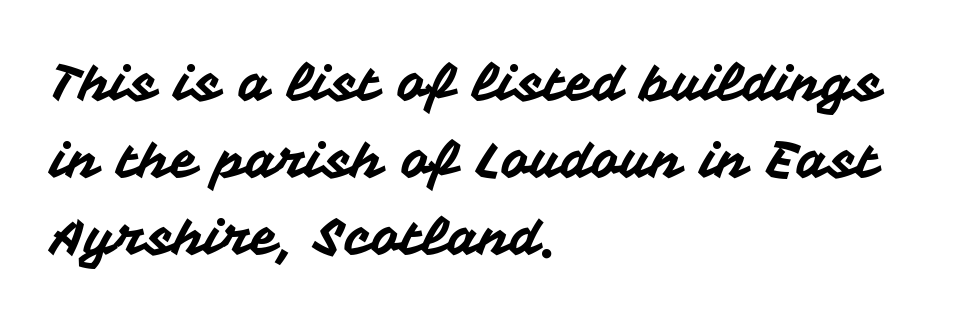
The image shows 50 px sans-serif type; set left-aligned, normal line spacing (1.54x), normal letter spacing, not underlined; medium stroke contrast and a medium x-height.
